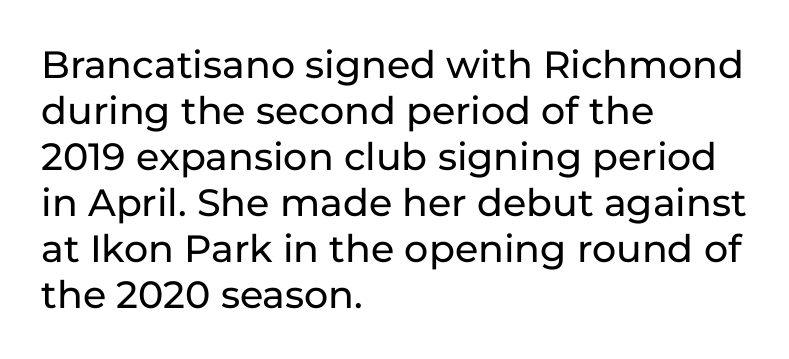
Q: Is the text italic (slanted)? A: No, it is upright.
Q: Is the typeface a serif or a sans-serif typeface? A: Sans-serif.
Q: Is the text underlined? A: No.
Q: How is the paragraph aligned? A: Left-aligned.
Q: Is the spacing between letters normal or unusually wide? A: Normal.
Q: Width (condensed, normal, or wide)? A: Normal.
Q: Stroke contrast? A: Low.
Q: x-height? A: Medium.
Q: Monospaced? A: No.
